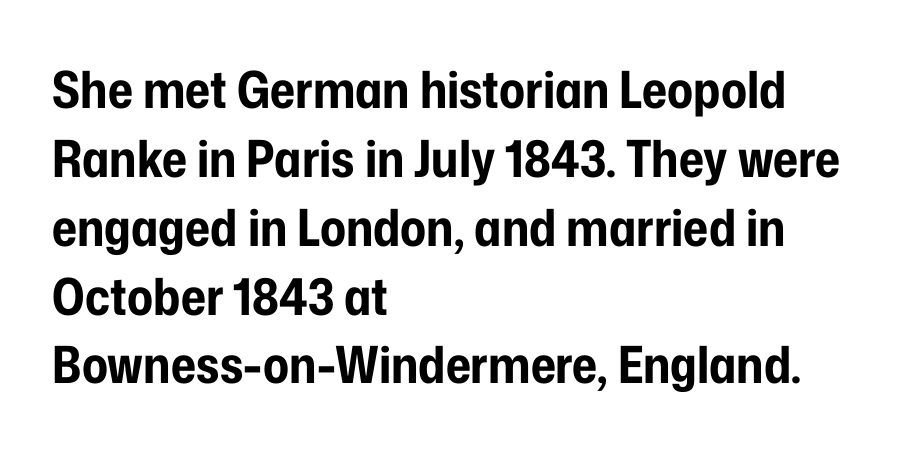
The image shows 51 px bold, condensed sans-serif type, upright; set left-aligned, normal line spacing (1.35x), normal letter spacing, not underlined; low stroke contrast and a medium x-height.
